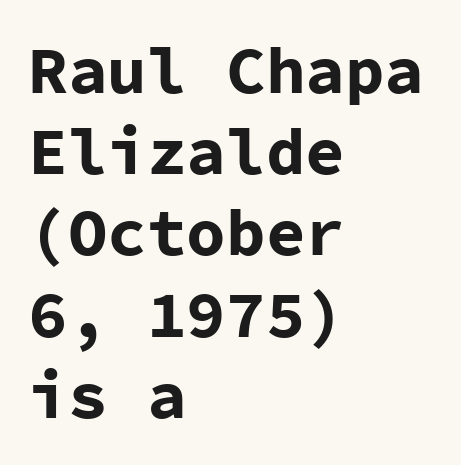
Q: Is the text bold? A: Yes.
Q: Is the text italic (slanted)? A: No, it is upright.
Q: Is the typeface a serif or a sans-serif typeface? A: Sans-serif.
Q: Is the text underlined? A: No.
Q: How is the paragraph aligned? A: Left-aligned.
Q: Is the spacing between letters normal or unusually wide? A: Normal.
Q: Width (condensed, normal, or wide)? A: Normal.
Q: Stroke contrast? A: Low.
Q: x-height? A: Medium.
Q: Monospaced? A: Yes.
